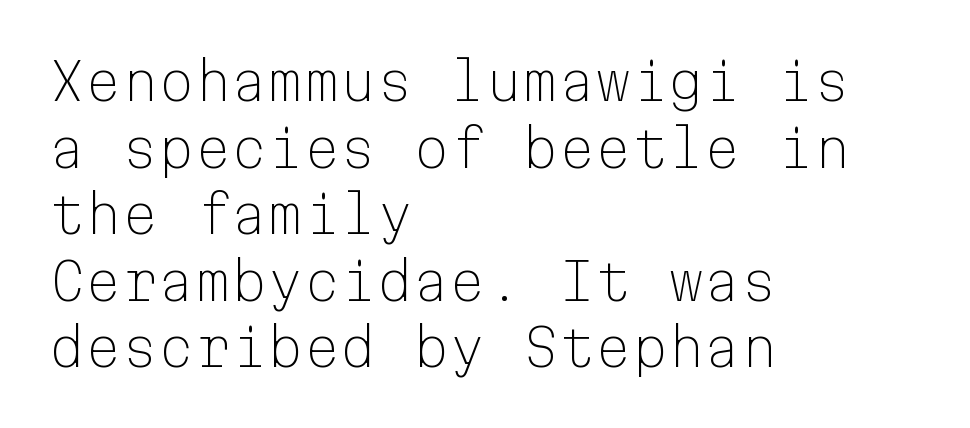
This is roman type, the default non-slanted kind. The designer went with a sans here, leaving each stem footless. The characters are drawn with everyday or finer stroke widths. The leading is moderate, giving the passage an even texture. Plain, unruled lines of type. This rendering leaves character spacing at its baseline value.
